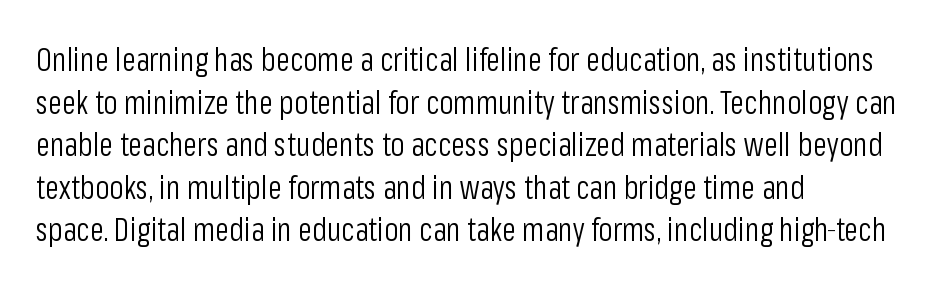
Q: Is the text bold? A: No.
Q: Is the text italic (slanted)? A: No, it is upright.
Q: Is the typeface a serif or a sans-serif typeface? A: Sans-serif.
Q: Is the text underlined? A: No.
Q: How is the paragraph aligned? A: Left-aligned.
Q: Is the spacing between letters normal or unusually wide? A: Normal.
Q: Is the spacing between lines tight, normal or loose? A: Normal.
Q: Width (condensed, normal, or wide)? A: Condensed.
Q: Stroke contrast? A: Low.
Q: x-height? A: Medium.
Q: Monospaced? A: No.
